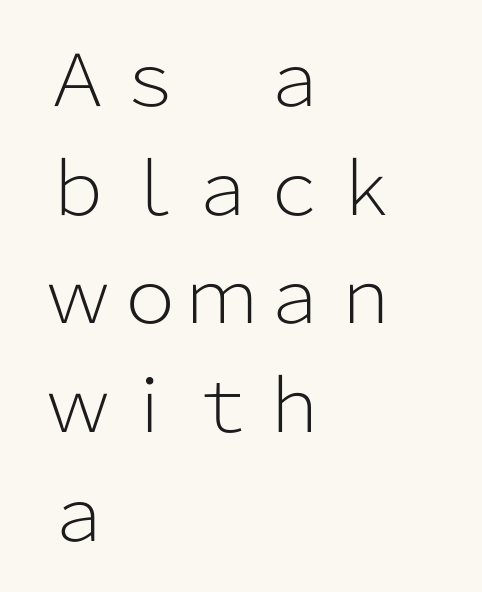
The letterforms sit shoulder to shoulder at normal distance. This sample is left-justified, so line endings fall wherever the words run out. Plain, unruled lines of type. Varying glyph widths throughout — classic text-font behaviour.
